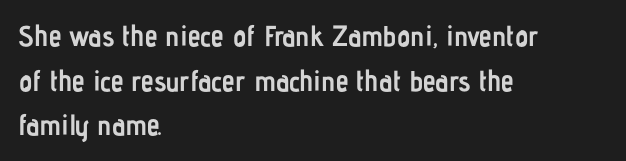
The gap between lines stays unmarked. Observe the absence of serifs on each vertical stroke in this sample. Reading down the column, the eye jumps a familiar distance to each next line. When letters stand straight like this, we call the style roman or upright.
